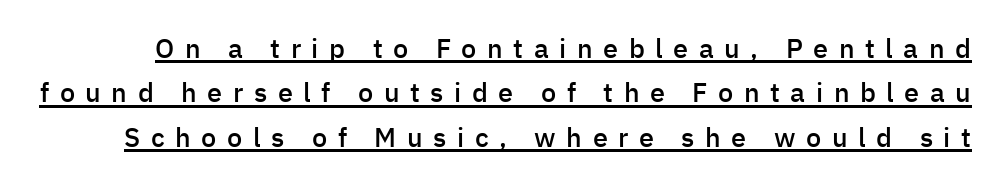
The face used here is rendered with a markedly widened letterfit. Unlike italic type, these characters show no tilt at all. Underline: present. Set as a demibold, roughly 600 on the weight scale. Reading down the column, the eye jumps a familiar distance to each next line.
